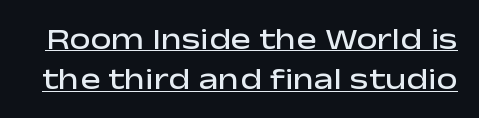
{"serif": "no", "italic": "no", "bold": "semi", "weight": "semibold", "width": "wide", "stroke_contrast": "low", "x_height": "medium", "monospaced": "no", "underline": "yes", "line_spacing": "normal", "line_spacing_ratio": 1.35, "letter_spacing": "normal", "letter_spacing_em": 0.0, "glyph_px": 30}
